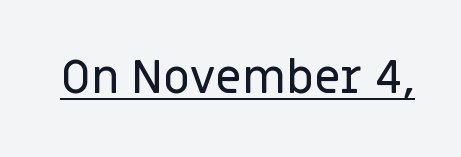
The image shows 47 px sans-serif type, upright; set normal letter spacing, underlined; low stroke contrast and a large x-height.
